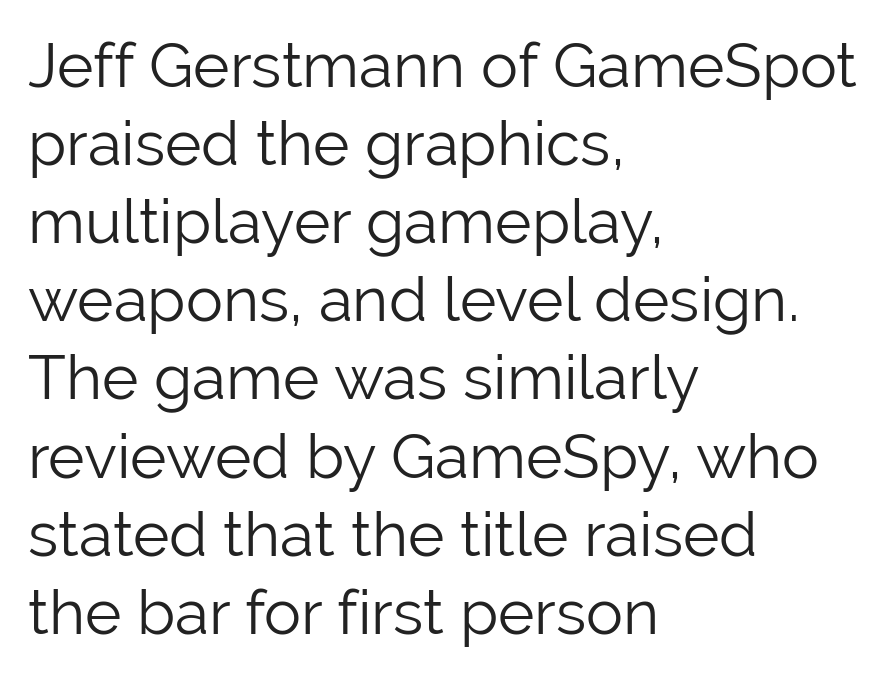
Short note: letters normally spaced. The lines sit at an ordinary, default distance from one another. Is this a fixed-width face? No — the glyphs have proportional, varying widths. Heaviness? Minimal to ordinary, like unemphasized prose. The space directly below the letters is spotless.
